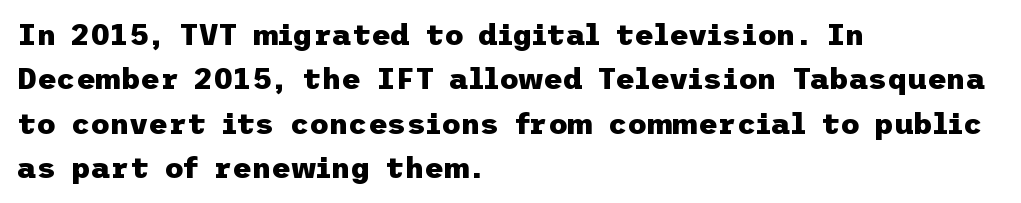
The image shows 30 px heavy sans-serif type, upright; set left-aligned, normal line spacing (1.48x), normal letter spacing, not underlined; low stroke contrast and a medium x-height.
